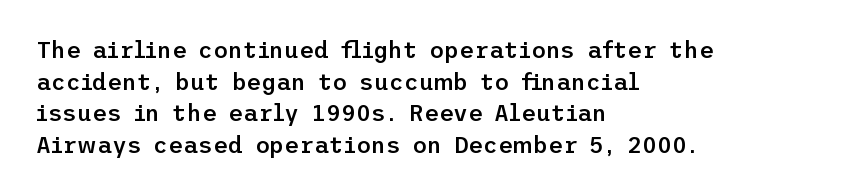
The image shows 23 px text type, upright; set left-aligned, normal line spacing (1.37x), normal letter spacing, not underlined.
